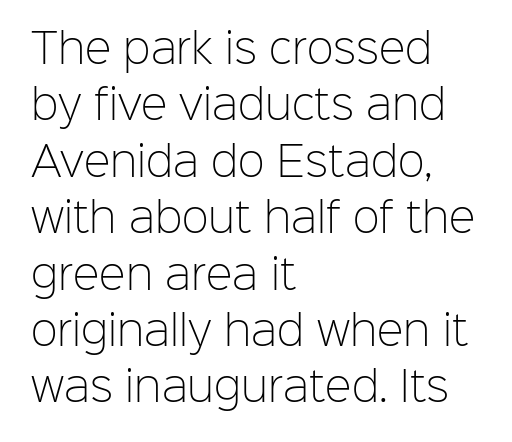
The image shows 40 px light sans-serif type, upright; set left-aligned, normal line spacing (1.41x), normal letter spacing, not underlined; low stroke contrast and a medium x-height.
